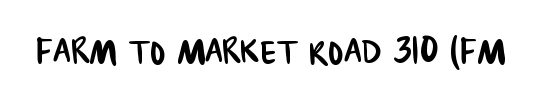
{"serif": "no", "width": "condensed", "stroke_contrast": "low", "x_height": "large", "monospaced": "no", "underline": "no", "letter_spacing": "normal", "letter_spacing_em": 0.0, "glyph_px": 46}
